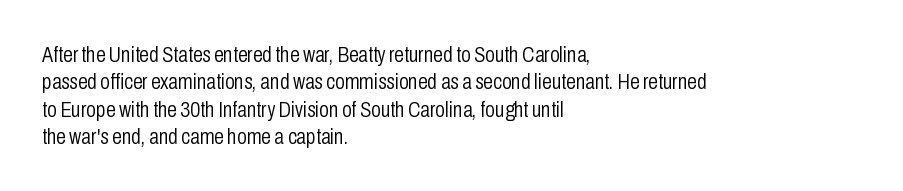
Q: Is the text bold? A: No.
Q: Is the text italic (slanted)? A: No, it is upright.
Q: Is the text underlined? A: No.
Q: How is the paragraph aligned? A: Left-aligned.
Q: Is the spacing between letters normal or unusually wide? A: Normal.
